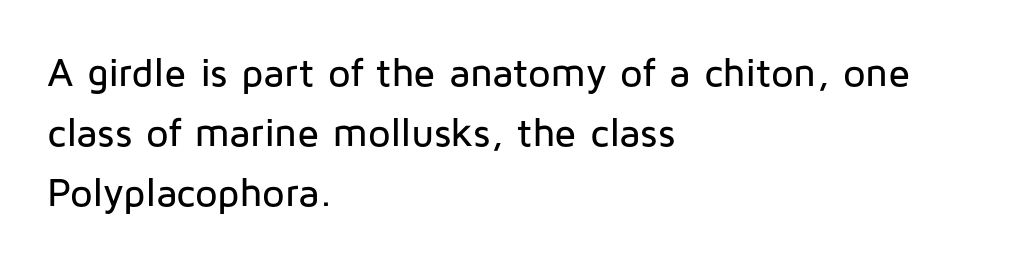
Interline gaps are of average width in this sample. Italic? Not at all — the glyphs are vertical. Each row of text sits above clean, open space. Tracking here is standard; glyphs follow each other at the usual distance. This sample uses a sans-serif face. Looks like regular typesetting: each glyph gets only the width it needs.
